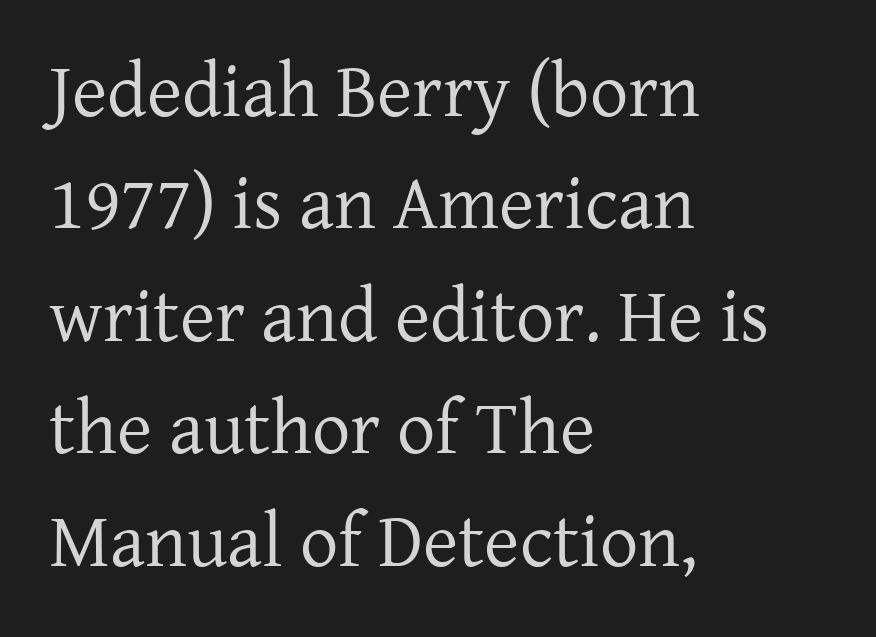
{"serif": "yes", "italic": "no", "bold": "no", "weight": "regular", "width": "normal", "stroke_contrast": "low", "x_height": "medium", "monospaced": "no", "underline": "no", "align": "left", "line_spacing": "normal", "line_spacing_ratio": 1.48, "letter_spacing": "normal", "letter_spacing_em": 0.0, "glyph_px": 76}
